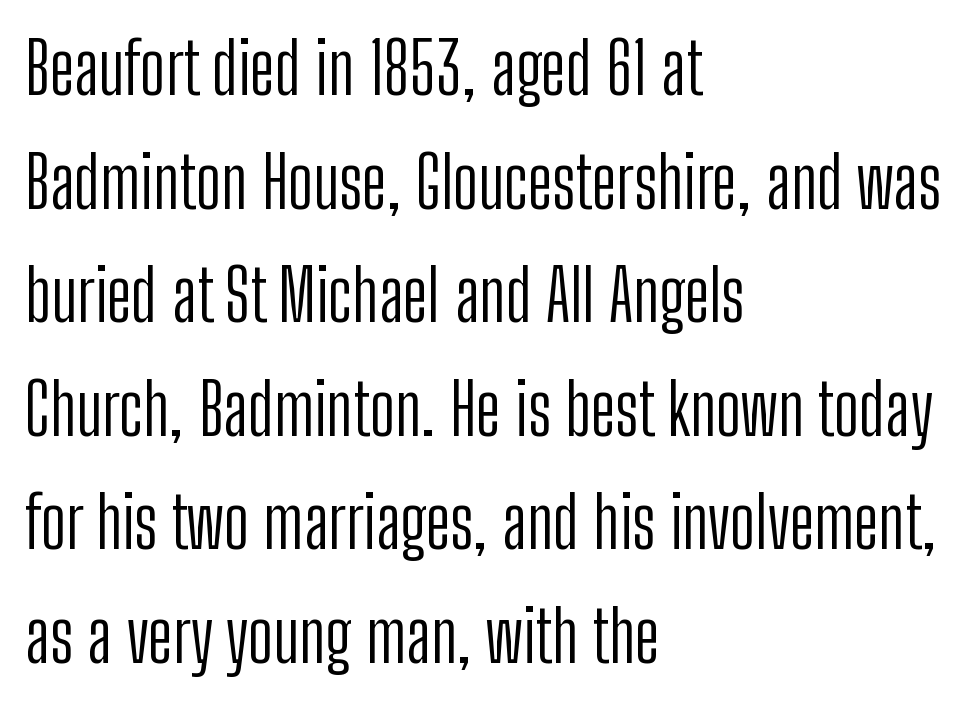
Q: Is the text bold? A: No.
Q: Is the text italic (slanted)? A: No, it is upright.
Q: Is the typeface a serif or a sans-serif typeface? A: Sans-serif.
Q: Is the text underlined? A: No.
Q: How is the paragraph aligned? A: Left-aligned.
Q: Is the spacing between letters normal or unusually wide? A: Normal.
Q: Is the spacing between lines tight, normal or loose? A: Normal.
Q: Width (condensed, normal, or wide)? A: Condensed.
Q: Stroke contrast? A: Low.
Q: x-height? A: Medium.
Q: Monospaced? A: No.
